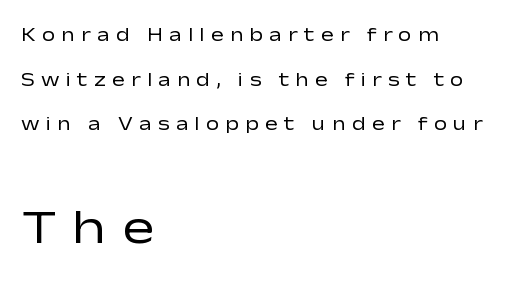
{"serif": "no", "italic": "no", "bold": "no", "weight": "regular", "width": "wide", "stroke_contrast": "low", "x_height": "medium", "monospaced": "no", "underline": "no", "align": "left", "line_spacing": "loose", "line_spacing_ratio": 2.35, "letter_spacing": "wide", "letter_spacing_em": 0.33, "larger_block": "second", "size_ratio": 2.53, "glyph_px": 48}
